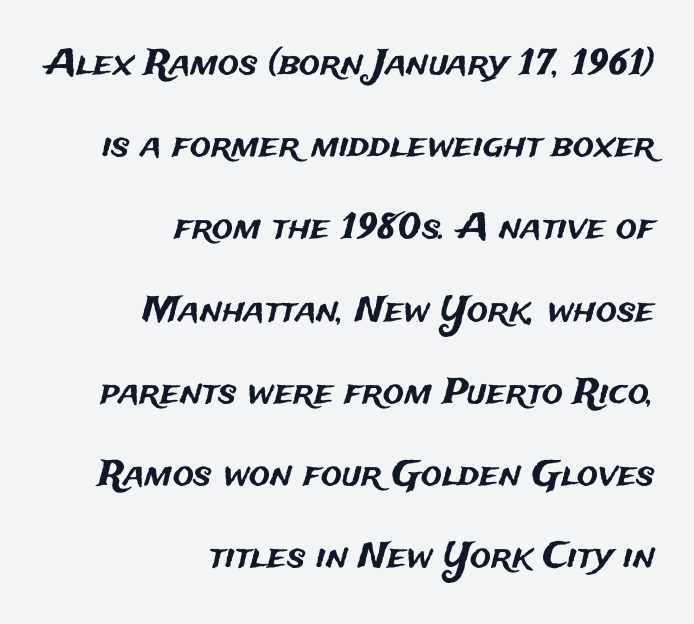
{"serif": "no", "width": "normal", "stroke_contrast": "medium", "x_height": "medium", "monospaced": "no", "underline": "no", "align": "right", "line_spacing": "loose", "line_spacing_ratio": 2.35, "letter_spacing": "normal", "letter_spacing_em": 0.0, "glyph_px": 35}
